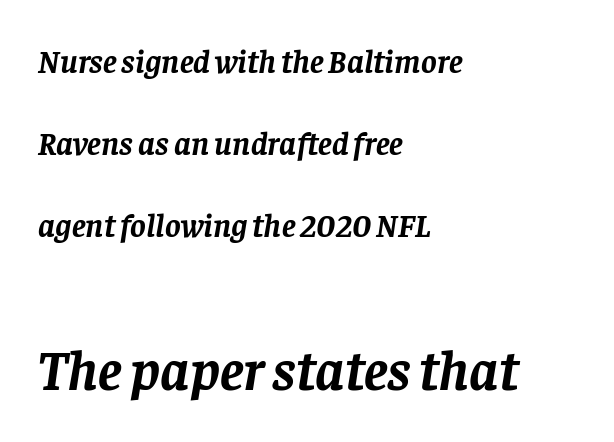
Q: Is the text bold? A: Yes.
Q: Is the text italic (slanted)? A: Yes, it leans right by about 8 degrees.
Q: Is the typeface a serif or a sans-serif typeface? A: Serif.
Q: Is the text underlined? A: No.
Q: How is the paragraph aligned? A: Left-aligned.
Q: Is the spacing between letters normal or unusually wide? A: Normal.
Q: Is the spacing between lines tight, normal or loose? A: Loose.
Q: Which block of text is set in a larger size, the first (top) or the second (bottom)? A: The second (bottom) one.
Q: Width (condensed, normal, or wide)? A: Normal.
Q: Stroke contrast? A: Low.
Q: x-height? A: Large.
Q: Monospaced? A: No.
